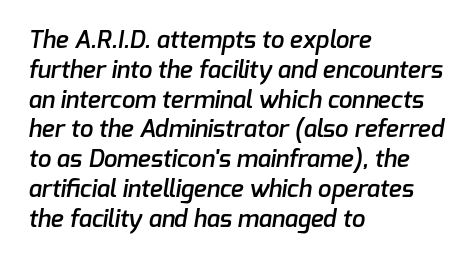
Q: Is the text bold? A: Semi-bold.
Q: Is the text underlined? A: No.
Q: How is the paragraph aligned? A: Left-aligned.
Q: Is the spacing between letters normal or unusually wide? A: Normal.
